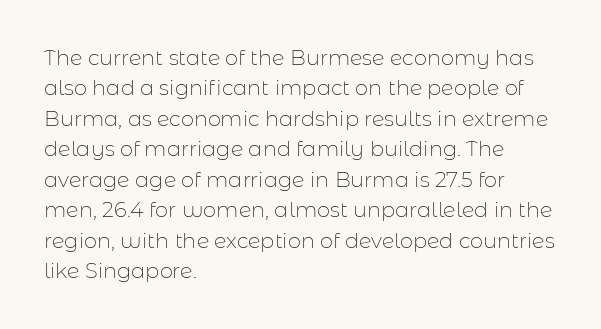
Q: Is the text bold? A: No.
Q: Is the text italic (slanted)? A: No, it is upright.
Q: Is the text underlined? A: No.
Q: How is the paragraph aligned? A: Left-aligned.
Q: Is the spacing between letters normal or unusually wide? A: Normal.
Q: Is the spacing between lines tight, normal or loose? A: Normal.
